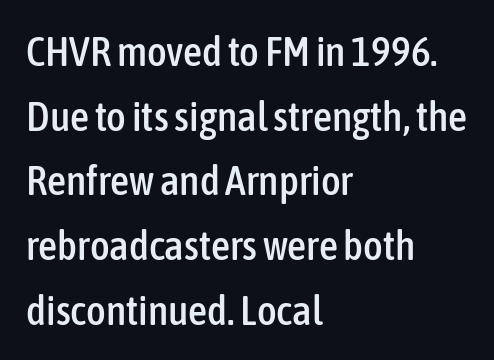
{"serif": "no", "italic": "no", "width": "condensed", "stroke_contrast": "low", "x_height": "medium", "monospaced": "no", "underline": "no", "align": "left", "line_spacing": "normal", "line_spacing_ratio": 1.54, "letter_spacing": "normal", "letter_spacing_em": 0.0, "glyph_px": 42}
